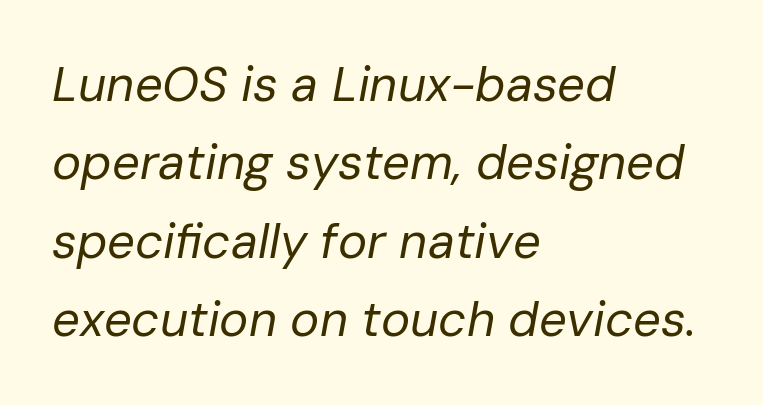
Weight: regular or lighter. Descenders hang freely into open space. Proportional: the letters do not fall into vertical columns. Layout note: lines flush left.
